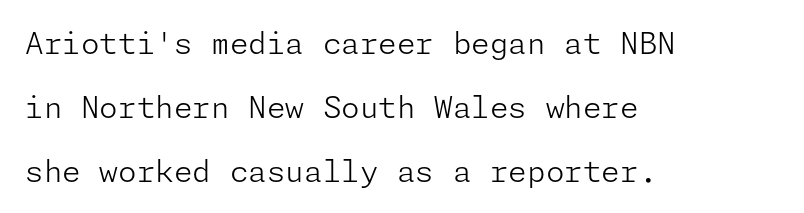
The image shows 30 px light sans-serif type, upright; set left-aligned, loose line spacing (2.13x), normal letter spacing, not underlined; low stroke contrast and a medium x-height.
